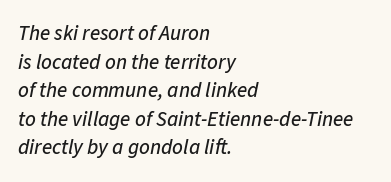
Spacing between characters is what you'd get straight out of the box. Nobody drew a line under any word here. If you measured baseline to baseline, you'd find a middling distance. Does the copy run flush right? No — it runs flush left. Slanted lettering throughout.
